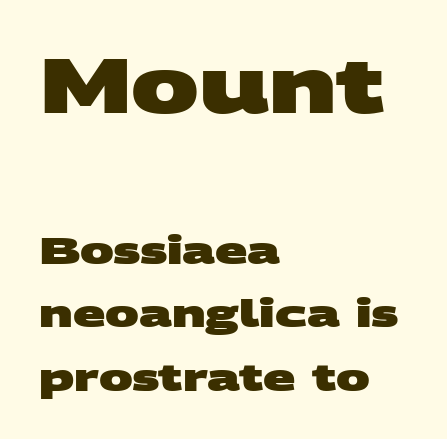
Block one is the big one; block two sits smaller underneath. Vertically, the passage feels balanced, rows spaced as you'd expect. Underline: absent. Summary of weight: heavy, a full bold. The passage shown is typed in a proportional face where columns would drift. The typesetter chose a ragged-right arrangement here.
